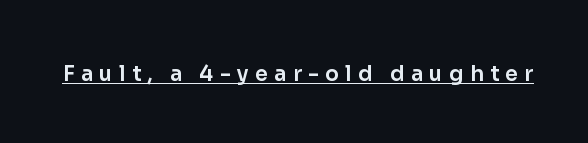
Posture: vertical. Glance below the letters and you will spot a drawn line. Compared with typical body copy, the letter spacing here is much looser.
